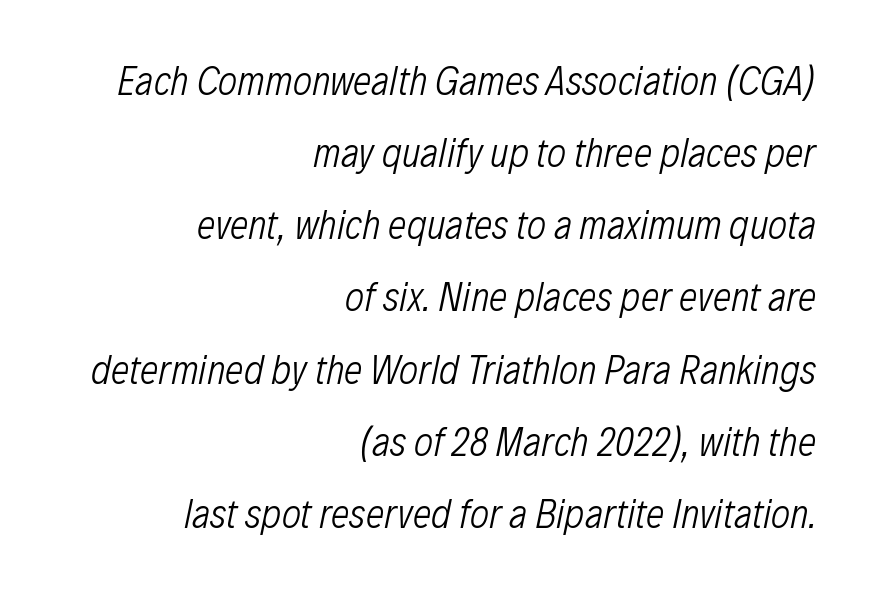
{"italic": "yes", "lean": "right", "slant_degrees": 12, "bold": "no", "weight": "light", "width": "condensed", "stroke_contrast": "low", "x_height": "medium", "monospaced": "no", "underline": "no", "align": "right", "line_spacing_ratio": 1.76, "letter_spacing": "normal", "letter_spacing_em": 0.0, "glyph_px": 41}
